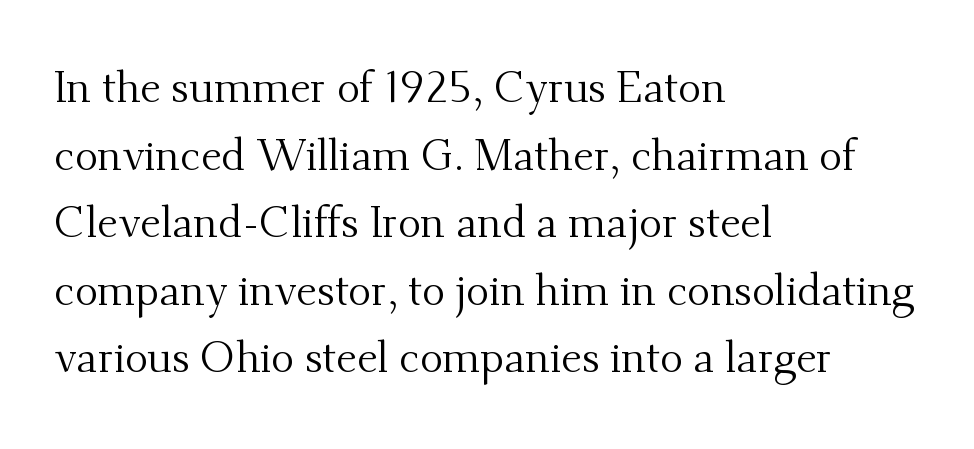
Proportional: the letters do not fall into vertical columns. The passage shown is typeset with a serif family. Whoever set this chose a conventional vertical rhythm. Default kerning and tracking; the words read as compact shapes. Every stem runs plumb, perpendicular to the baseline.
